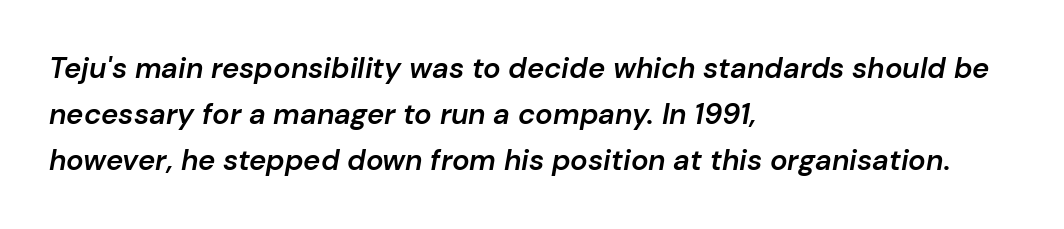
The image shows 29 px semibold type, italic (leaning right); set left-aligned, normal line spacing (1.59x), normal letter spacing, not underlined; low stroke contrast and a medium x-height.
